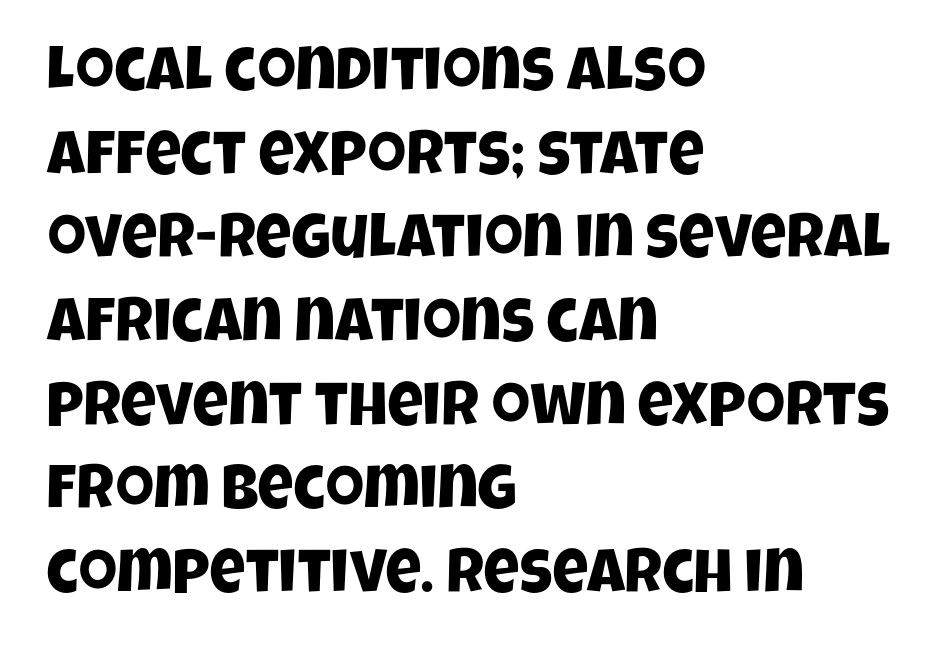
The image shows 62 px condensed sans-serif type; set left-aligned, normal line spacing (1.35x), normal letter spacing, not underlined; low stroke contrast and a large x-height.
